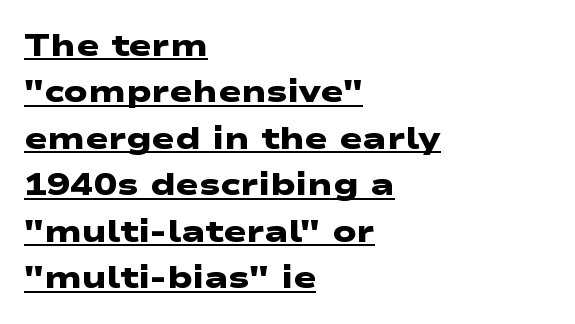
Q: Is the text bold? A: Yes.
Q: Is the typeface a serif or a sans-serif typeface? A: Sans-serif.
Q: Is the text underlined? A: Yes.
Q: How is the paragraph aligned? A: Left-aligned.
Q: Is the spacing between letters normal or unusually wide? A: Normal.
Q: Is the spacing between lines tight, normal or loose? A: Normal.
Q: Width (condensed, normal, or wide)? A: Wide.
Q: Stroke contrast? A: Low.
Q: x-height? A: Medium.
Q: Monospaced? A: No.
